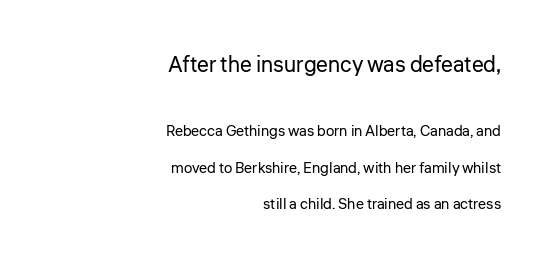
The image shows 22 px text type, upright; set right-aligned, loose line spacing (2.43x), normal letter spacing, not underlined; the first (top) block is 1.47x larger.
